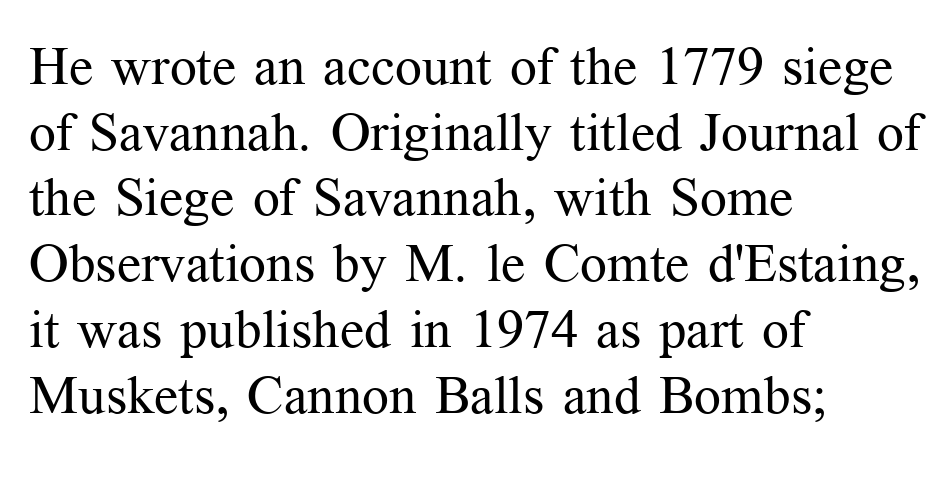
The image shows 53 px regular-weight serif type, upright; set left-aligned, line spacing 1.24x, normal letter spacing, not underlined; medium stroke contrast and a medium x-height.
